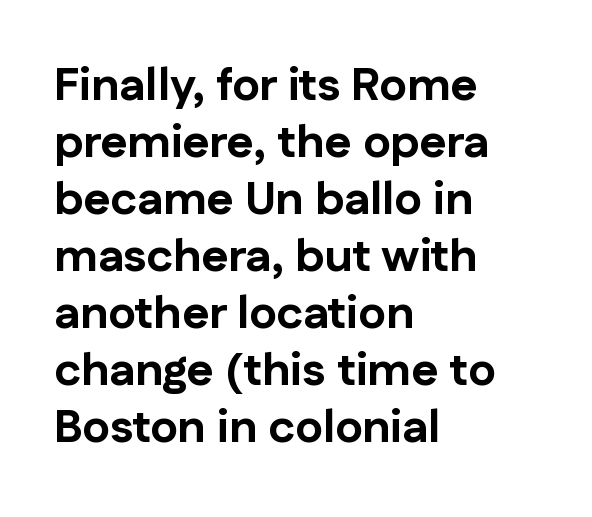
The image shows 46 px bold sans-serif type, upright; set left-aligned, line spacing 1.24x, normal letter spacing, not underlined; low stroke contrast and a medium x-height.
